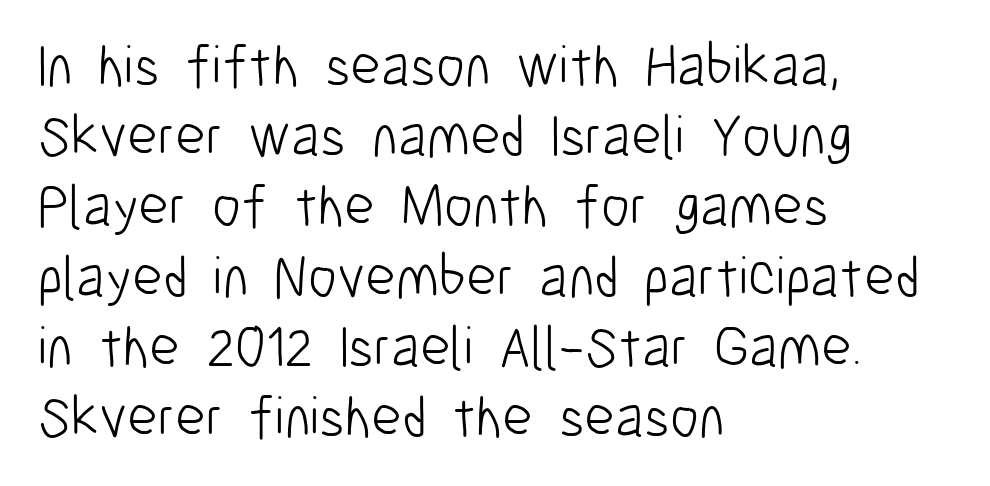
{"serif": "no", "italic": "no", "bold": "no", "weight": "light", "width": "condensed", "stroke_contrast": "low", "x_height": "medium", "monospaced": "no", "underline": "no", "align": "left", "line_spacing_ratio": 1.21, "letter_spacing": "normal", "letter_spacing_em": 0.0, "glyph_px": 58}
